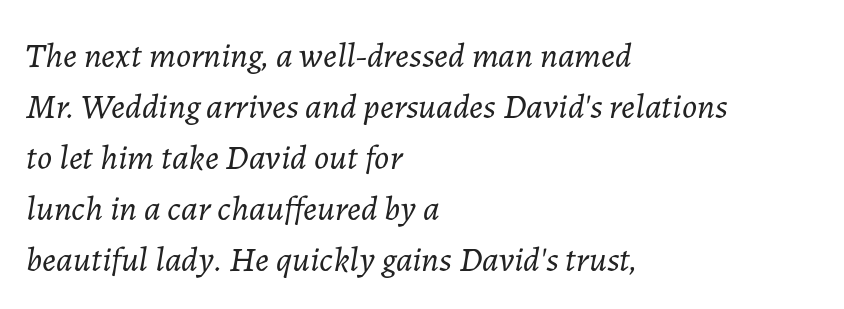
The image shows 35 px light type, italic (leaning right); set left-aligned, normal line spacing (1.46x), normal letter spacing, not underlined; low stroke contrast and a medium x-height.
